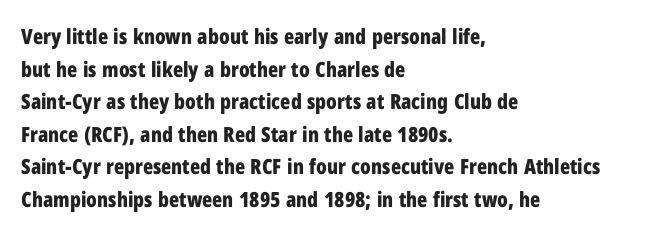
The rendering anchors every line to the left-hand side. In terms of posture, this sample is upright. This sample uses plain, unmodified letter spacing. The gap between lines stays unmarked.
